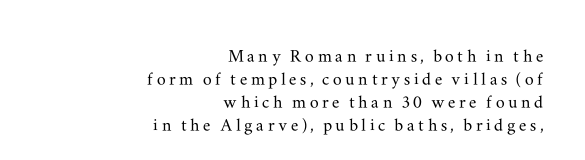
Q: Is the text italic (slanted)? A: No, it is upright.
Q: Is the text underlined? A: No.
Q: How is the paragraph aligned? A: Right-aligned.
Q: Is the spacing between lines tight, normal or loose? A: Tight.
